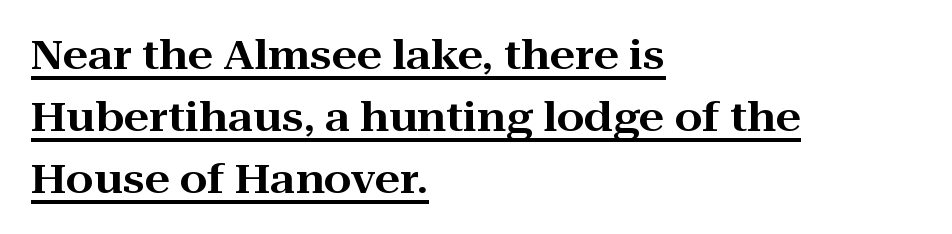
Do the characters align in a grid? No, the font is proportional. Quick note: underline on. Note: serifs present on the glyphs. Normally led — the rows are evenly, conventionally spaced. Tracking value appears to be zero — textbook default spacing.
